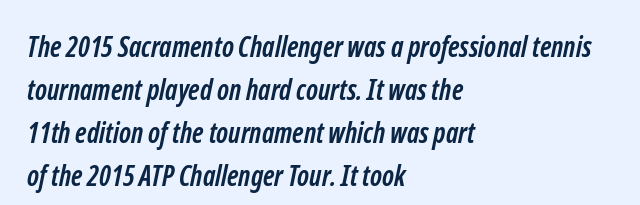
Q: Is the text bold? A: Yes.
Q: Is the typeface a serif or a sans-serif typeface? A: Sans-serif.
Q: Is the text underlined? A: No.
Q: How is the paragraph aligned? A: Left-aligned.
Q: Is the spacing between letters normal or unusually wide? A: Normal.
Q: Is the spacing between lines tight, normal or loose? A: Normal.
Q: Width (condensed, normal, or wide)? A: Condensed.
Q: Stroke contrast? A: Low.
Q: x-height? A: Medium.
Q: Monospaced? A: No.
